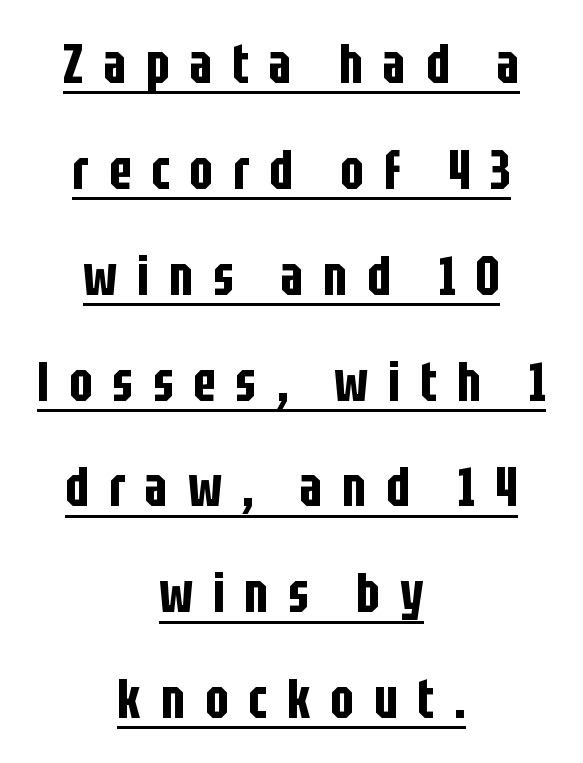
The image shows 56 px condensed sans-serif type, upright; set centered, line spacing 1.89x, unusually wide letter spacing (+0.35 em), underlined; low stroke contrast and a large x-height.
